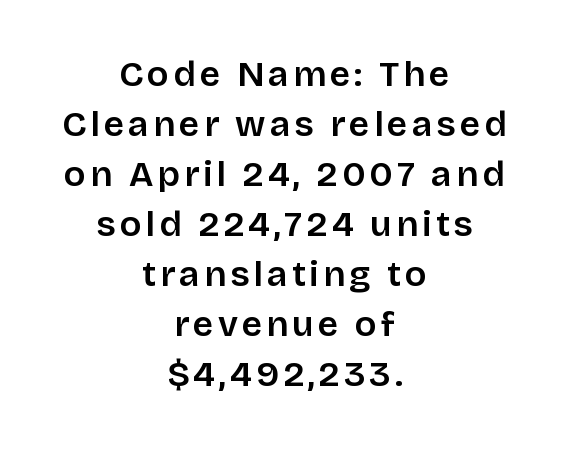
{"serif": "no", "italic": "no", "bold": "semi", "weight": "semibold", "width": "normal", "stroke_contrast": "low", "x_height": "large", "monospaced": "no", "underline": "no", "align": "center", "line_spacing": "normal", "line_spacing_ratio": 1.39, "glyph_px": 36}
